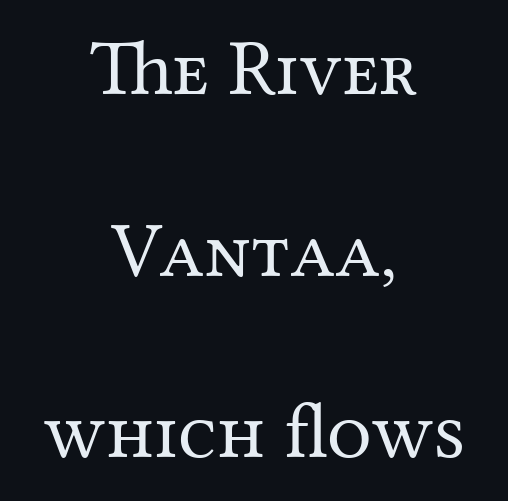
Does extra space separate the letters? No, they use regular spacing. The strokes are not fattened; the text isn't bold. In CSS terms this would be text-align: center. Posture: vertical. Serifs: yes, visible at the terminals of the letterforms.
